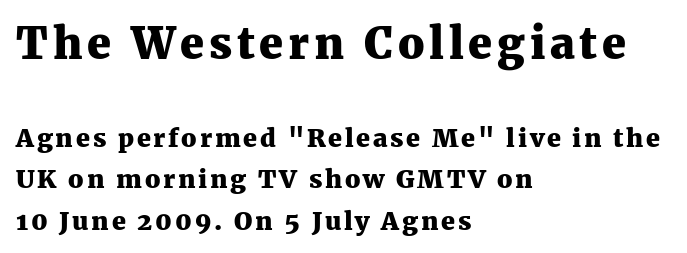
The image shows 43 px heavy serif type, upright; set left-aligned, normal line spacing (1.66x), not underlined; the first (top) block is 1.72x larger; medium stroke contrast and a medium x-height.
